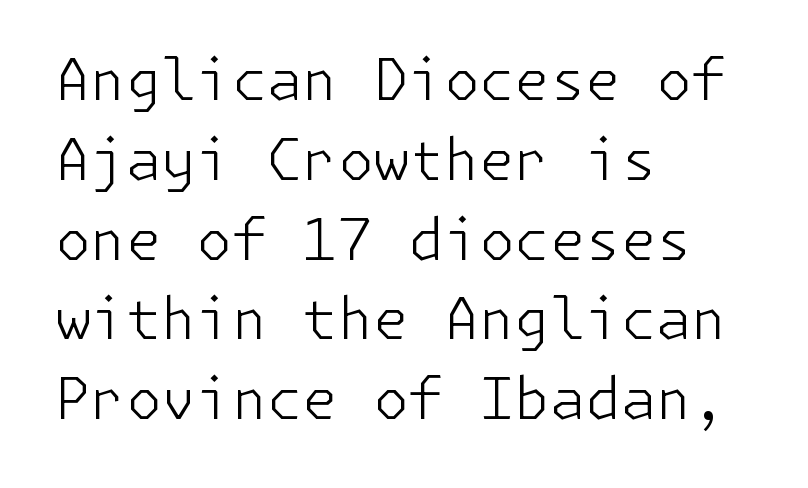
Q: Is the text bold? A: No.
Q: Is the text italic (slanted)? A: No, it is upright.
Q: Is the typeface a serif or a sans-serif typeface? A: Sans-serif.
Q: Is the text underlined? A: No.
Q: How is the paragraph aligned? A: Left-aligned.
Q: Is the spacing between letters normal or unusually wide? A: Normal.
Q: Is the spacing between lines tight, normal or loose? A: Normal.
Q: Width (condensed, normal, or wide)? A: Normal.
Q: Stroke contrast? A: Low.
Q: x-height? A: Medium.
